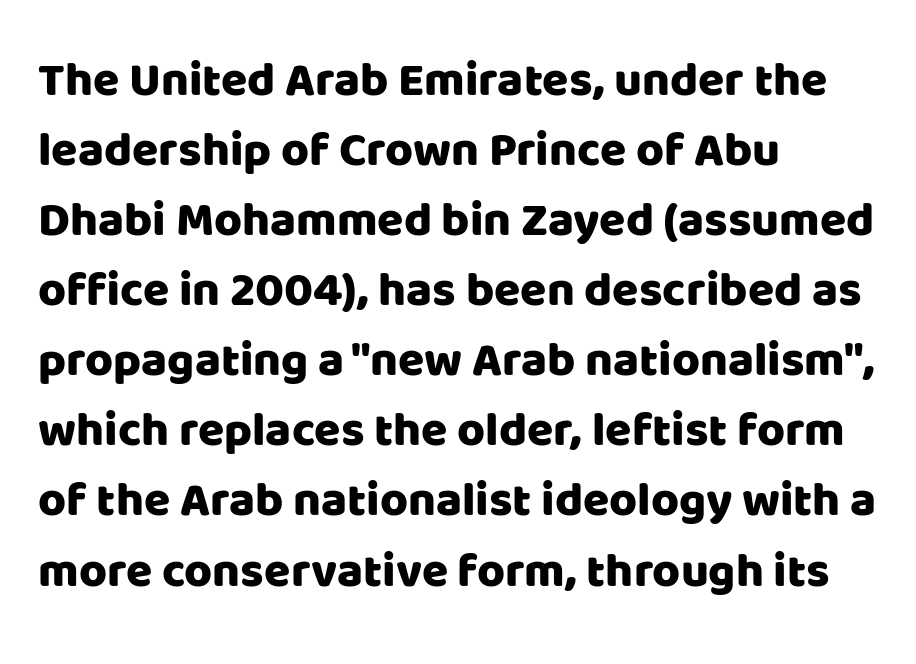
{"serif": "no", "italic": "no", "width": "normal", "stroke_contrast": "low", "x_height": "large", "monospaced": "no", "underline": "no", "align": "left", "line_spacing": "normal", "line_spacing_ratio": 1.46, "letter_spacing": "normal", "letter_spacing_em": 0.0, "glyph_px": 48}
